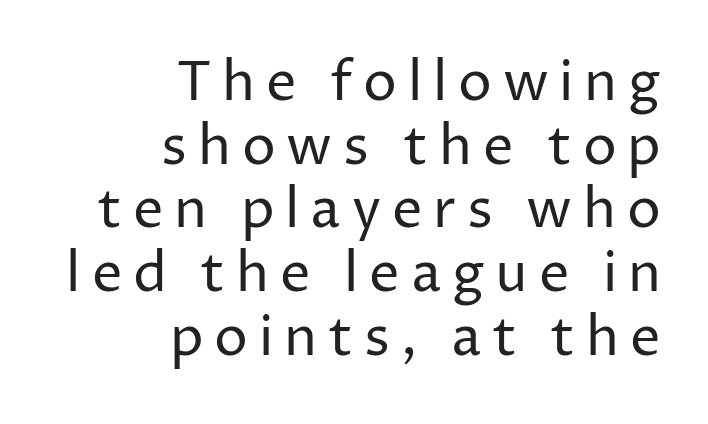
Here the glyphs are tracked loosely, breaking word shapes into spaced letters. Bold? No — there's no thickening of the strokes. What kind of face is this? One without serifs — a sans. Underlining? Definitely not there.
